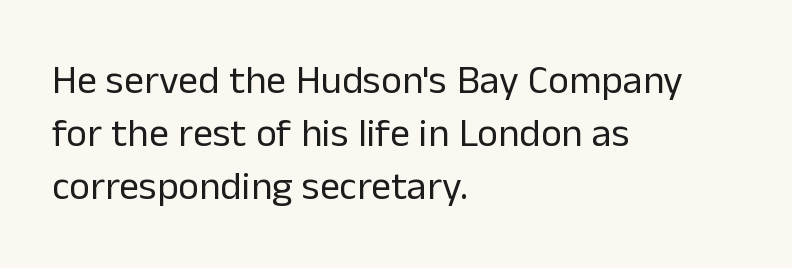
Q: Is the text bold? A: No.
Q: Is the text italic (slanted)? A: No, it is upright.
Q: Is the typeface a serif or a sans-serif typeface? A: Sans-serif.
Q: Is the text underlined? A: No.
Q: How is the paragraph aligned? A: Left-aligned.
Q: Is the spacing between letters normal or unusually wide? A: Normal.
Q: Is the spacing between lines tight, normal or loose? A: Normal.
Q: Width (condensed, normal, or wide)? A: Normal.
Q: Stroke contrast? A: Low.
Q: x-height? A: Medium.
Q: Monospaced? A: No.
